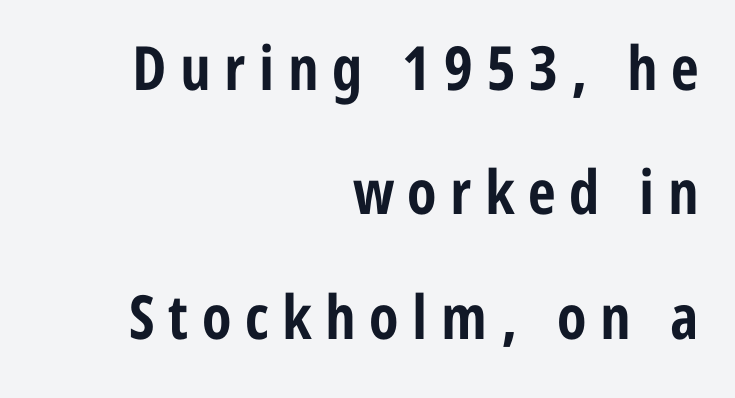
{"serif": "no", "italic": "no", "bold": "yes", "weight": "bold", "width": "condensed", "stroke_contrast": "low", "x_height": "medium", "monospaced": "no", "underline": "no", "align": "right", "line_spacing": "loose", "line_spacing_ratio": 2.04, "letter_spacing": "wide", "letter_spacing_em": 0.22, "glyph_px": 61}
